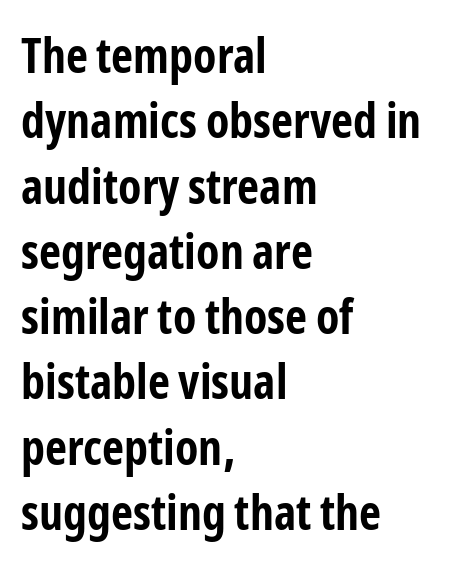
{"serif": "no", "italic": "no", "bold": "yes", "weight": "bold", "width": "condensed", "stroke_contrast": "low", "x_height": "medium", "monospaced": "no", "underline": "no", "align": "left", "line_spacing": "normal", "line_spacing_ratio": 1.36, "letter_spacing": "normal", "letter_spacing_em": 0.0, "glyph_px": 48}
